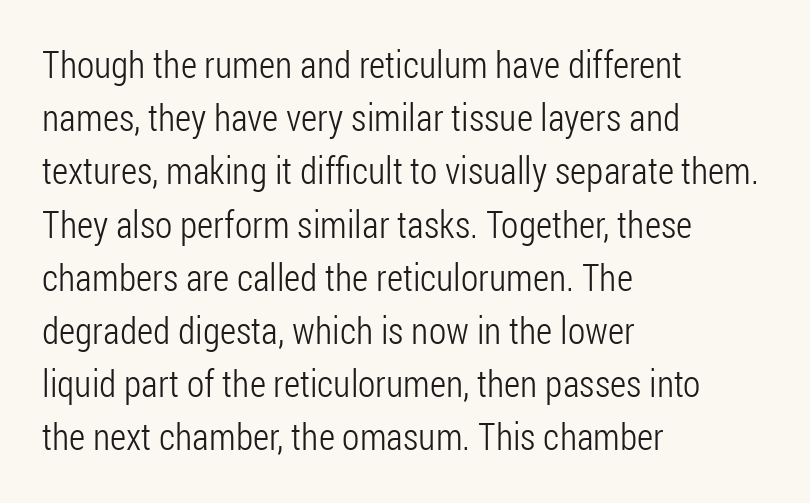
Q: Is the text bold? A: No.
Q: Is the text italic (slanted)? A: No, it is upright.
Q: Is the typeface a serif or a sans-serif typeface? A: Sans-serif.
Q: Is the text underlined? A: No.
Q: How is the paragraph aligned? A: Left-aligned.
Q: Is the spacing between letters normal or unusually wide? A: Normal.
Q: Is the spacing between lines tight, normal or loose? A: Normal.
Q: Width (condensed, normal, or wide)? A: Condensed.
Q: Stroke contrast? A: Low.
Q: x-height? A: Medium.
Q: Monospaced? A: No.
